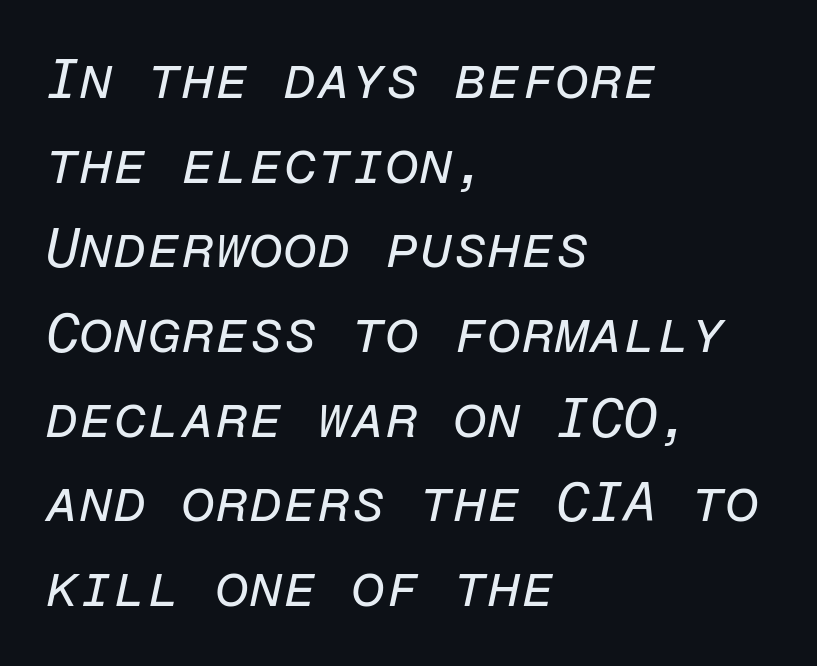
{"italic": "yes", "lean": "right", "slant_degrees": 12, "bold": "no", "weight": "regular", "width": "normal", "stroke_contrast": "low", "x_height": "medium", "monospaced": "yes", "underline": "no", "align": "left", "line_spacing": "normal", "line_spacing_ratio": 1.54, "letter_spacing": "normal", "letter_spacing_em": 0.0, "glyph_px": 55}
